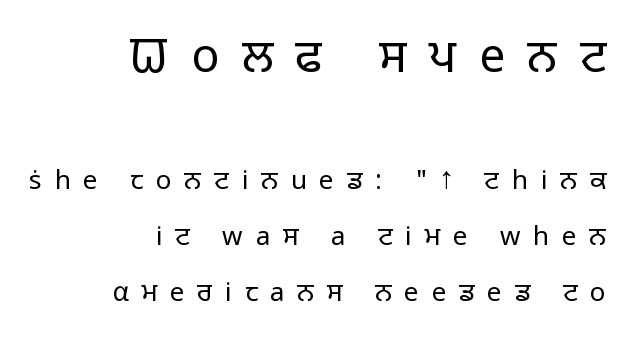
Baseline-to-baseline distance is far greater than the letter height. Do the characters align in a grid? No, the font is proportional. Vertical stems look standard width or narrower in stroke. You can tell from the bare stems that sans-serif type was used.
